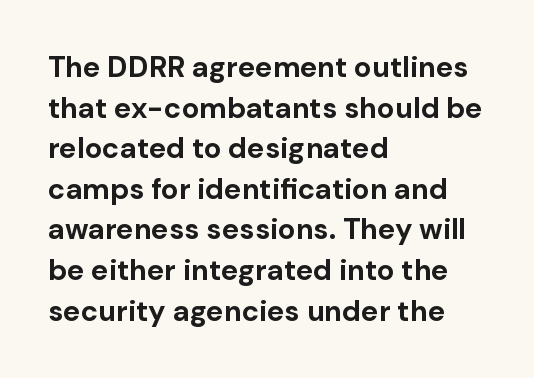
{"serif": "no", "italic": "no", "bold": "yes", "weight": "bold", "width": "normal", "stroke_contrast": "low", "x_height": "medium", "monospaced": "no", "underline": "no", "align": "left", "line_spacing": "normal", "line_spacing_ratio": 1.4, "letter_spacing": "normal", "letter_spacing_em": 0.0, "glyph_px": 29}
